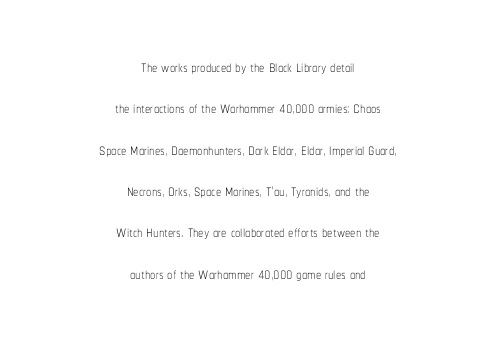
The image shows 21 px text type, upright; set centered, loose line spacing (1.97x), normal letter spacing, not underlined.
